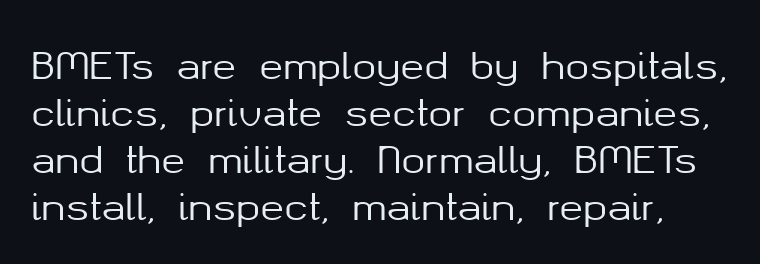
The line-height multiplier appears to be the usual default. Each letter's strokes conclude bluntly, with no projecting serifs. Underline: absent. Short note: letters normally spaced.
